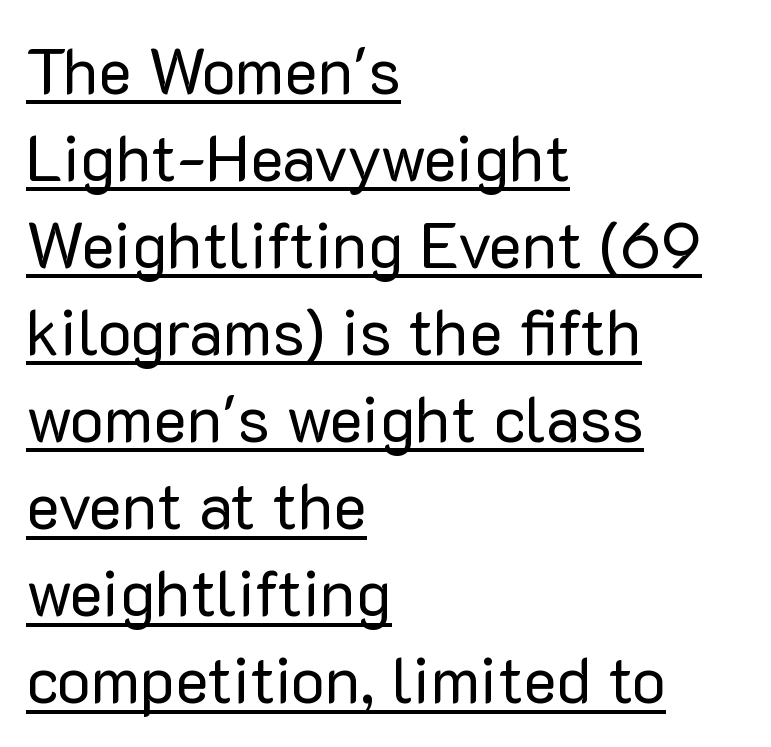
{"serif": "no", "italic": "no", "bold": "no", "weight": "regular", "width": "normal", "stroke_contrast": "low", "x_height": "medium", "monospaced": "no", "underline": "yes", "align": "left", "line_spacing": "normal", "line_spacing_ratio": 1.36, "letter_spacing": "normal", "letter_spacing_em": 0.0, "glyph_px": 64}
